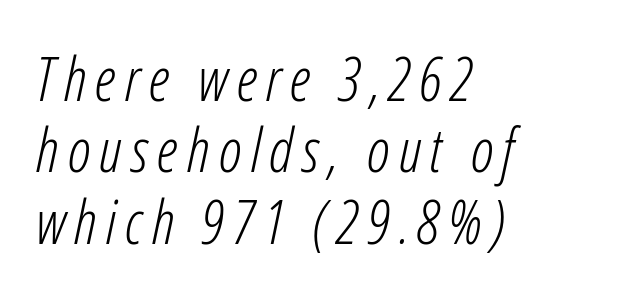
Q: Is the text bold? A: No.
Q: Is the text italic (slanted)? A: Yes, it leans right by about 12 degrees.
Q: Is the text underlined? A: No.
Q: How is the paragraph aligned? A: Left-aligned.
Q: Width (condensed, normal, or wide)? A: Condensed.
Q: Stroke contrast? A: Low.
Q: x-height? A: Medium.
Q: Monospaced? A: No.
